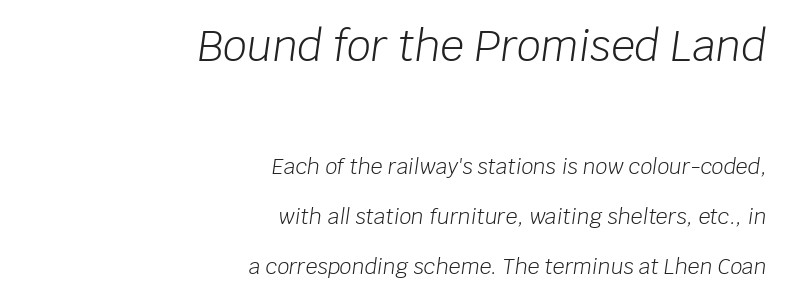
Is this a fixed-width face? No — the glyphs have proportional, varying widths. Letters have the restrained weight of plain body copy at most. Type without underlining. Line ends are locked; line starts wander. There's an unmistakable incline to the writing here.
